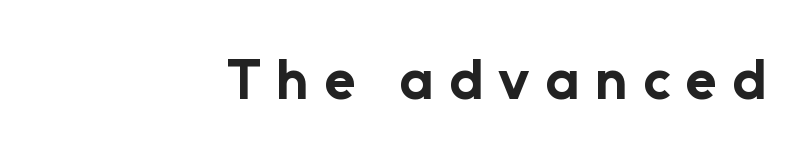
What stands out about the letter spacing? Its width — letters are far apart. Notice how the passage keeps a crisp vertical edge on the right only. Upright lettering throughout. Heavy-handed strokes throughout: this text is bold.
